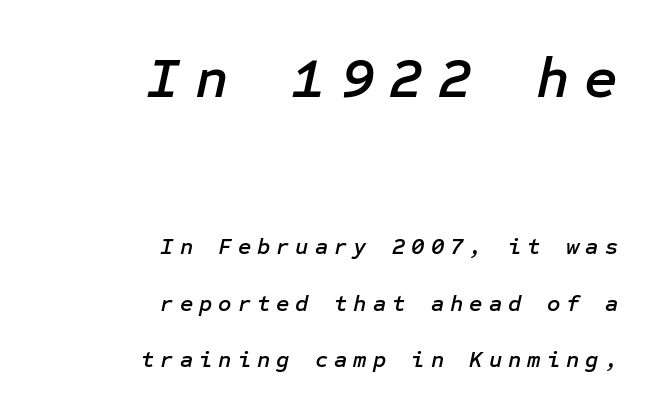
{"italic": "yes", "lean": "right", "slant_degrees": 12, "width": "normal", "stroke_contrast": "low", "x_height": "medium", "underline": "no", "align": "right", "line_spacing": "loose", "line_spacing_ratio": 2.46, "letter_spacing": "wide", "letter_spacing_em": 0.26, "larger_block": "first", "size_ratio": 2.52, "glyph_px": 58}
